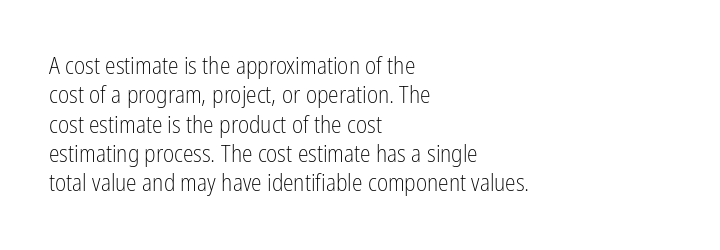
Q: Is the text bold? A: No.
Q: Is the text italic (slanted)? A: No, it is upright.
Q: Is the text underlined? A: No.
Q: How is the paragraph aligned? A: Left-aligned.
Q: Is the spacing between letters normal or unusually wide? A: Normal.
